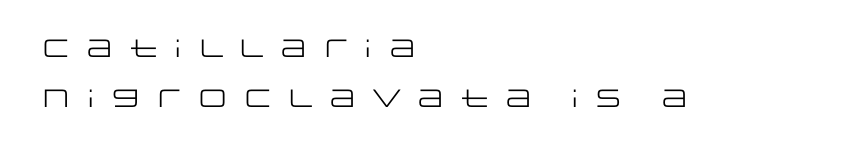
Interline gaps are noticeably wide in this sample. Decoration check: the copy has no underline. Short and long lines alike share a common starting point at left. The passage shown is not bold in any degree. Honestly, the letter spacing is so wide it's the main thing you notice.
